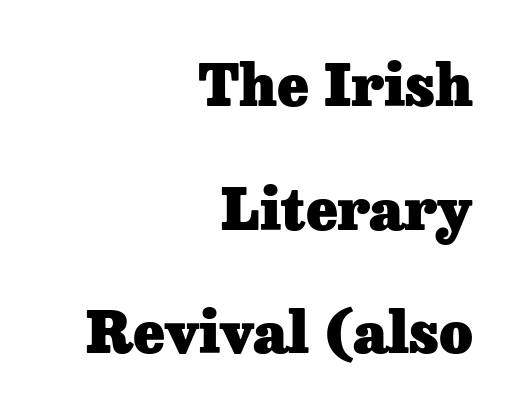
{"serif": "yes", "italic": "no", "bold": "yes", "weight": "heavy", "width": "normal", "stroke_contrast": "low", "x_height": "medium", "monospaced": "no", "underline": "no", "align": "right", "line_spacing": "loose", "line_spacing_ratio": 2.13, "letter_spacing": "normal", "letter_spacing_em": 0.0, "glyph_px": 58}
